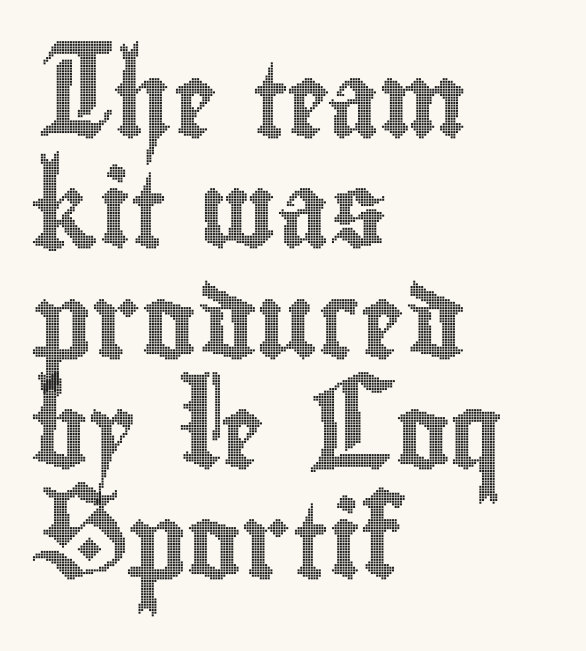
The image shows 74 px condensed type, upright; set left-aligned, normal line spacing (1.49x), normal letter spacing, not underlined; a small x-height.
